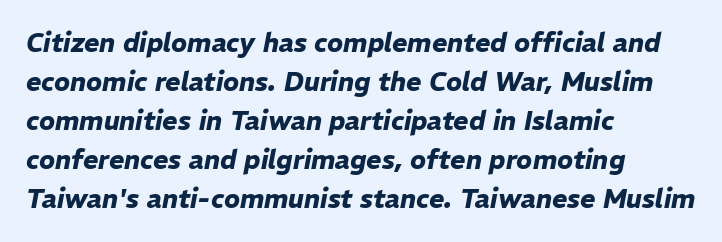
Is the type slanted? Yes — the strokes lean at a clear angle. The gap between lines stays unmarked. Line starts are locked; line ends wander. The face used here is rendered with its standard letterfit.
